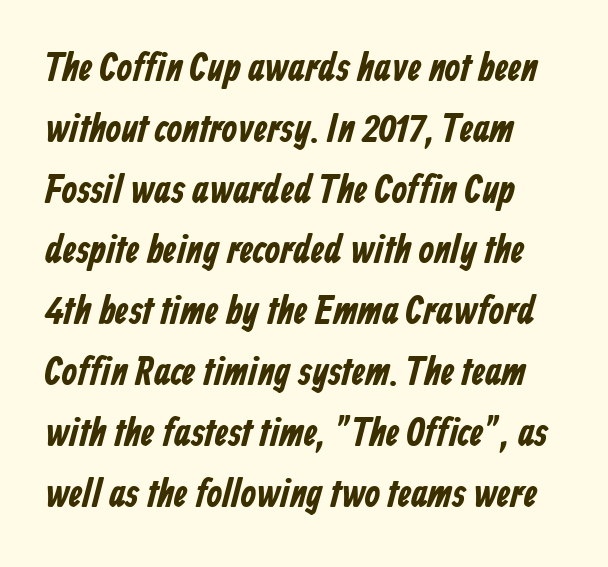
Q: Is the text bold? A: Yes.
Q: Is the typeface a serif or a sans-serif typeface? A: Sans-serif.
Q: Is the text underlined? A: No.
Q: Is the spacing between letters normal or unusually wide? A: Normal.
Q: Is the spacing between lines tight, normal or loose? A: Normal.
Q: Width (condensed, normal, or wide)? A: Condensed.
Q: Stroke contrast? A: Low.
Q: x-height? A: Medium.
Q: Monospaced? A: No.
